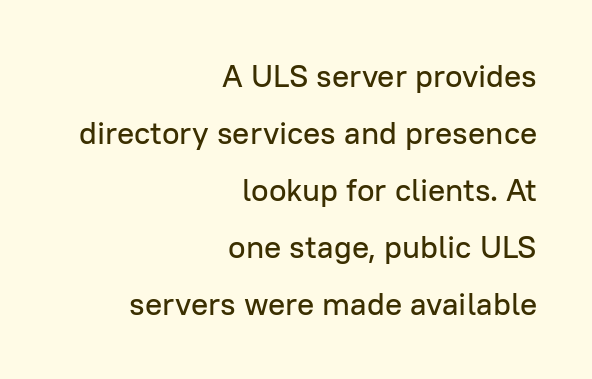
The image shows 32 px sans-serif type, upright; set right-aligned, line spacing 1.78x, normal letter spacing, not underlined; low stroke contrast and a medium x-height.
